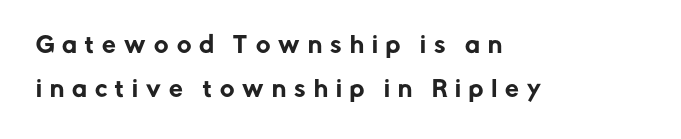
Q: Is the text italic (slanted)? A: No, it is upright.
Q: Is the text underlined? A: No.
Q: How is the paragraph aligned? A: Left-aligned.
Q: Is the spacing between letters normal or unusually wide? A: Unusually wide.
Q: Is the spacing between lines tight, normal or loose? A: Loose.
